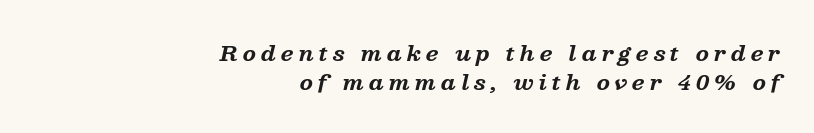
{"italic": "yes", "lean": "right", "slant_degrees": 13, "bold": "yes", "underline": "no", "align": "right", "line_spacing": "normal", "line_spacing_ratio": 1.36, "letter_spacing": "wide", "letter_spacing_em": 0.24, "glyph_px": 21}
